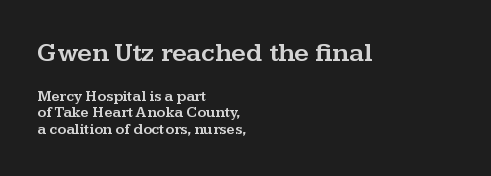
{"italic": "no", "underline": "no", "align": "left", "line_spacing": "tight", "line_spacing_ratio": 1.11, "letter_spacing": "normal", "letter_spacing_em": 0.0, "larger_block": "first", "size_ratio": 1.73, "glyph_px": 26}
